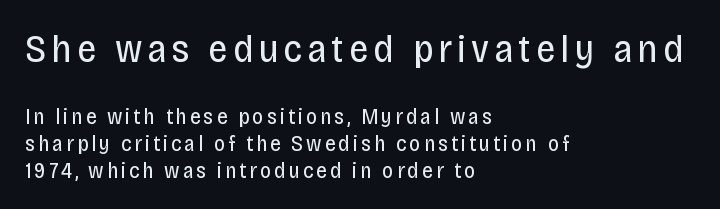
Which of the two is more prominent by size? The first, at the top. The characters are drawn with everyday or finer stroke widths. In terms of posture, this sample is upright. Each letter keeps its own natural width here, so spacing adapts to shape.
